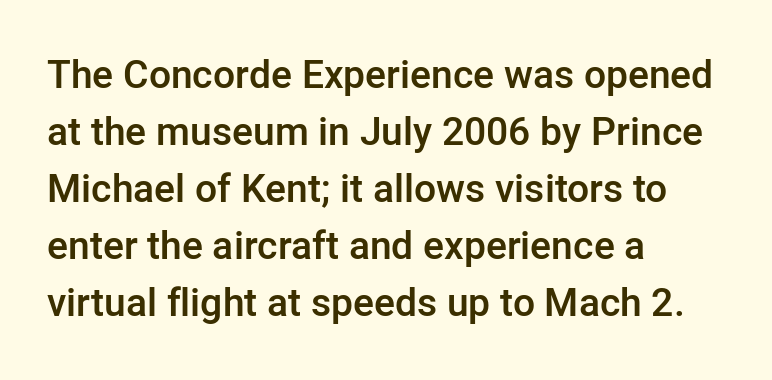
{"serif": "no", "italic": "no", "bold": "semi", "weight": "semibold", "width": "normal", "stroke_contrast": "low", "x_height": "medium", "monospaced": "no", "underline": "no", "align": "left", "line_spacing": "normal", "line_spacing_ratio": 1.46, "letter_spacing": "normal", "letter_spacing_em": 0.0, "glyph_px": 39}
